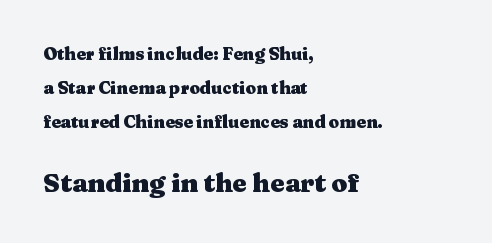
{"italic": "no", "bold": "yes", "underline": "no", "align": "left", "line_spacing": "loose", "line_spacing_ratio": 2.01, "letter_spacing": "normal", "letter_spacing_em": 0.0, "larger_block": "second", "size_ratio": 1.53, "glyph_px": 26}
